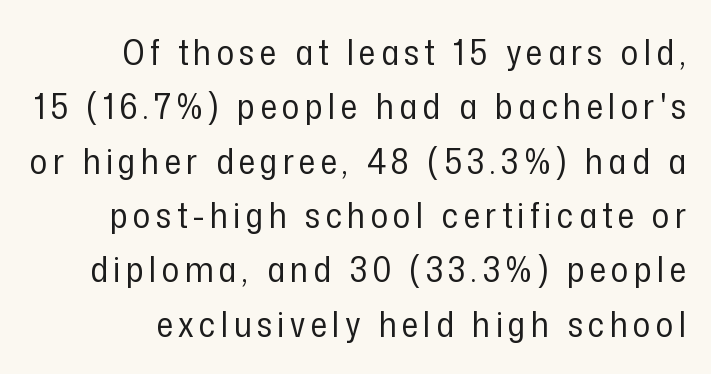
Ascenders rise straight up at ninety degrees. Stroke thickness stays within the range of a standard reading face or lighter. Letterform terminals end flat and unadorned throughout the passage. Nobody drew a line under any word here. The letters advance in unequal steps, a hallmark of proportional type.
